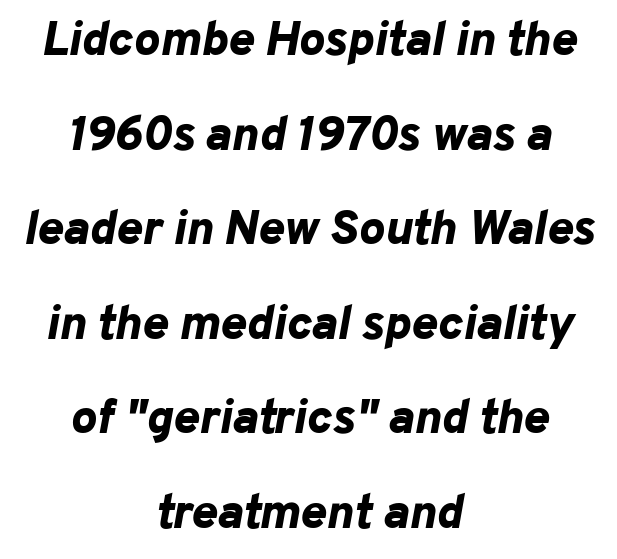
{"italic": "yes", "lean": "right", "slant_degrees": 10, "bold": "yes", "weight": "bold", "width": "normal", "stroke_contrast": "low", "x_height": "medium", "monospaced": "no", "underline": "no", "align": "center", "line_spacing": "loose", "line_spacing_ratio": 1.93, "letter_spacing": "normal", "letter_spacing_em": 0.0, "glyph_px": 49}
